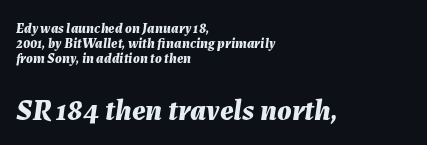
{"italic": "yes", "lean": "right", "slant_degrees": 7, "bold": "yes", "weight": "bold", "width": "normal", "stroke_contrast": "medium", "x_height": "medium", "monospaced": "no", "underline": "no", "align": "left", "line_spacing": "tight", "line_spacing_ratio": 1.07, "letter_spacing": "normal", "letter_spacing_em": 0.0, "larger_block": "second", "size_ratio": 2.14, "glyph_px": 30}
